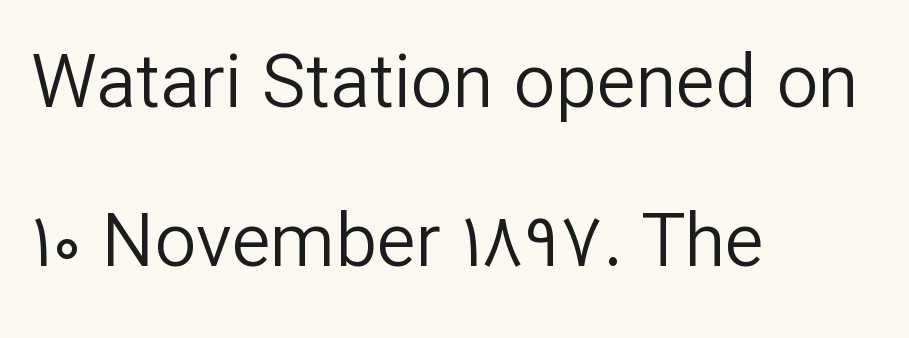
Q: Is the text bold? A: No.
Q: Is the text italic (slanted)? A: No, it is upright.
Q: Is the typeface a serif or a sans-serif typeface? A: Sans-serif.
Q: Is the text underlined? A: No.
Q: How is the paragraph aligned? A: Left-aligned.
Q: Is the spacing between letters normal or unusually wide? A: Normal.
Q: Is the spacing between lines tight, normal or loose? A: Loose.
Q: Width (condensed, normal, or wide)? A: Normal.
Q: Stroke contrast? A: Low.
Q: x-height? A: Medium.
Q: Monospaced? A: No.
